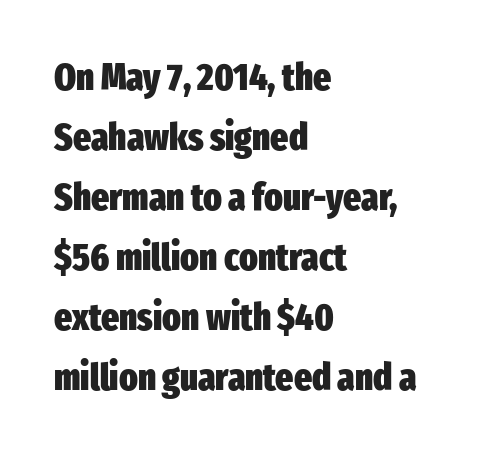
Think of a printed novel: that variable character pitch is what you see here. Is the block centered? No — it sits flush against the left margin. The axis of the letterforms is exactly vertical. The space beneath each line is pristine and unruled.
